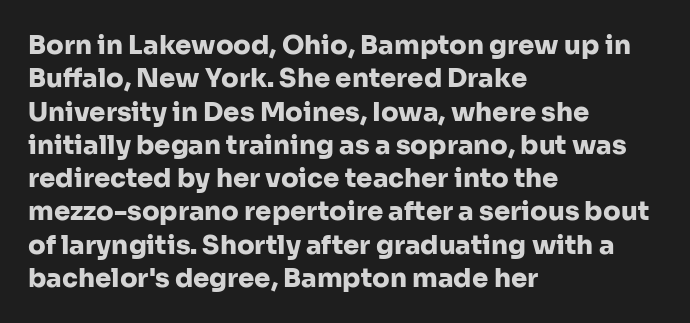
The image shows 26 px bold type, upright; set left-aligned, normal line spacing (1.28x), normal letter spacing, not underlined.
